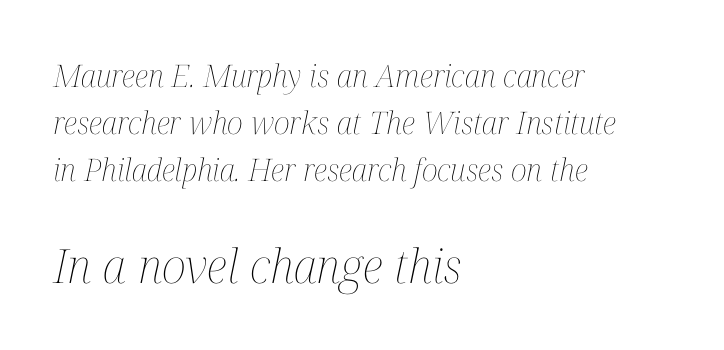
Q: Is the text bold? A: No.
Q: Is the text italic (slanted)? A: Yes, it leans right by about 12 degrees.
Q: Is the text underlined? A: No.
Q: How is the paragraph aligned? A: Left-aligned.
Q: Is the spacing between letters normal or unusually wide? A: Normal.
Q: Is the spacing between lines tight, normal or loose? A: Normal.
Q: Which block of text is set in a larger size, the first (top) or the second (bottom)? A: The second (bottom) one.
Q: Width (condensed, normal, or wide)? A: Condensed.
Q: Stroke contrast? A: Medium.
Q: x-height? A: Medium.
Q: Monospaced? A: No.
